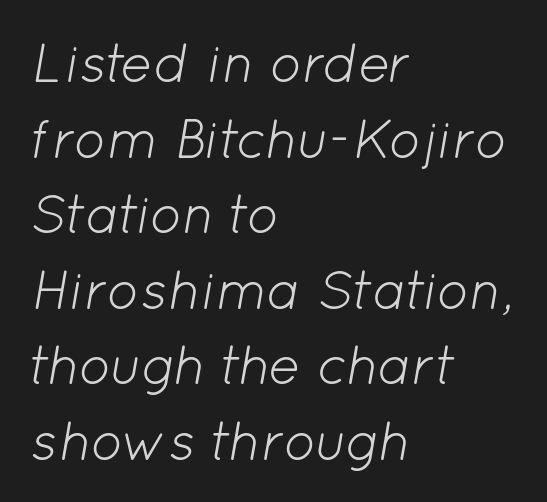
The image shows 54 px light type, italic (leaning right); set left-aligned, normal line spacing (1.4x), normal letter spacing, not underlined; low stroke contrast and a medium x-height.
